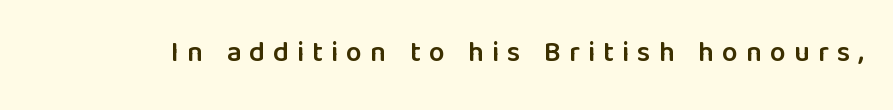
{"serif": "no", "italic": "no", "bold": "semi", "weight": "semibold", "width": "normal", "stroke_contrast": "low", "x_height": "medium", "monospaced": "no", "underline": "no", "letter_spacing": "wide", "letter_spacing_em": 0.29, "glyph_px": 28}
